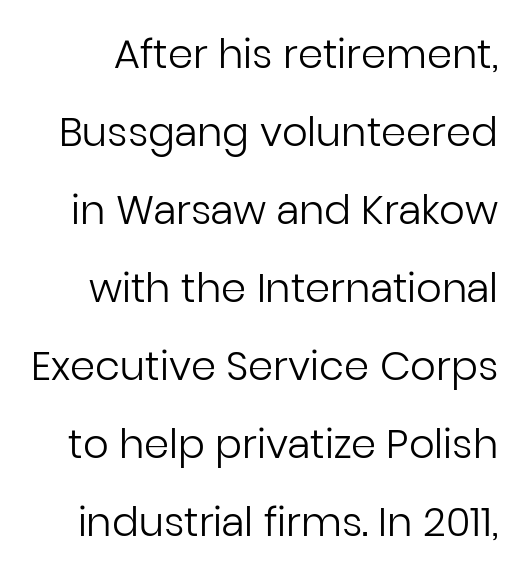
The image shows 40 px regular-weight sans-serif type, upright; set loose line spacing (1.95x), normal letter spacing, not underlined; low stroke contrast and a medium x-height.
